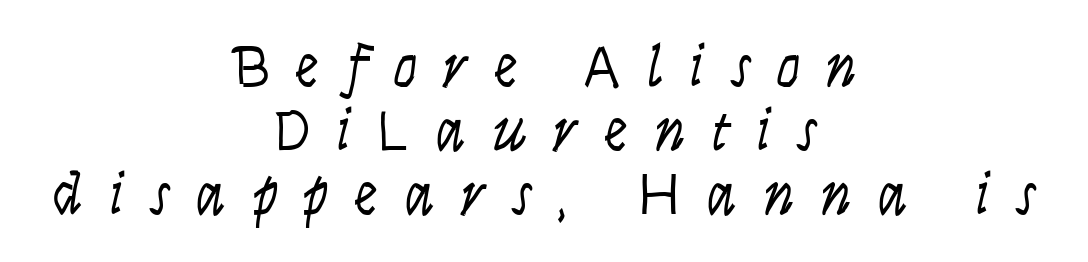
{"italic": "yes", "lean": "right", "slant_degrees": 9, "bold": "no", "weight": "light", "width": "condensed", "stroke_contrast": "low", "x_height": "large", "monospaced": "no", "underline": "no", "align": "center", "line_spacing": "tight", "line_spacing_ratio": 1.07, "letter_spacing": "wide", "letter_spacing_em": 0.44, "glyph_px": 60}
